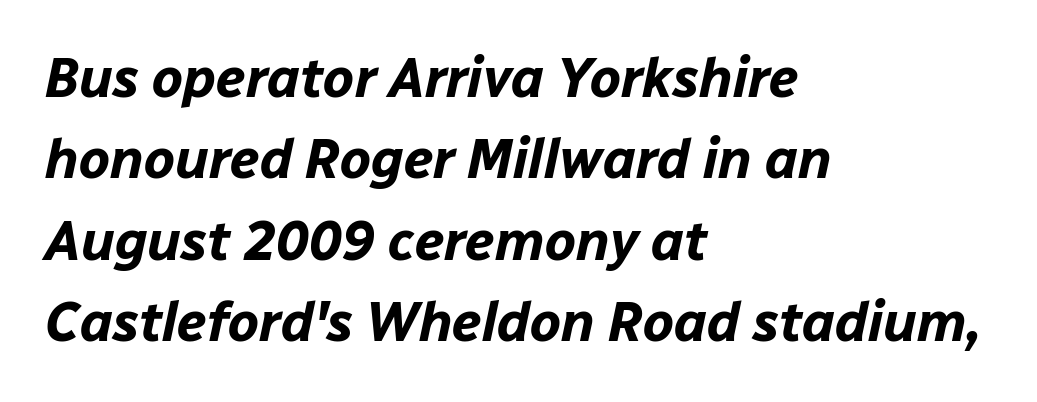
The image shows 55 px bold type, italic (leaning right); set left-aligned, normal line spacing (1.48x), normal letter spacing, not underlined; low stroke contrast and a medium x-height.
